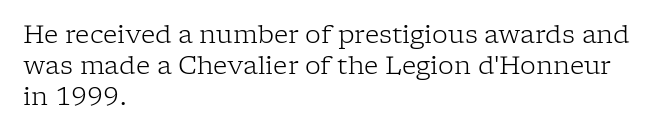
{"italic": "no", "bold": "no", "underline": "no", "align": "left", "line_spacing": "normal", "line_spacing_ratio": 1.25, "letter_spacing": "normal", "letter_spacing_em": 0.0, "glyph_px": 25}
